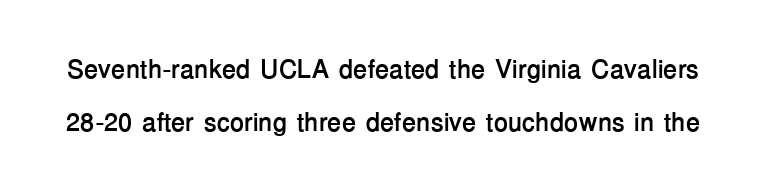
The image shows 26 px bold type, upright; set loose line spacing (2.05x), normal letter spacing, not underlined.
